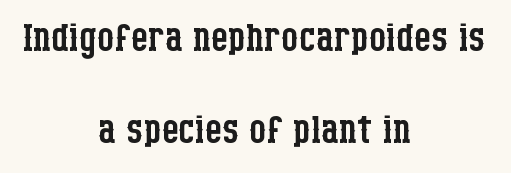
{"serif": "yes", "italic": "no", "bold": "no", "weight": "regular", "width": "condensed", "stroke_contrast": "low", "x_height": "large", "monospaced": "no", "underline": "no", "align": "center", "line_spacing_ratio": 1.71, "letter_spacing": "normal", "letter_spacing_em": 0.0, "glyph_px": 54}
